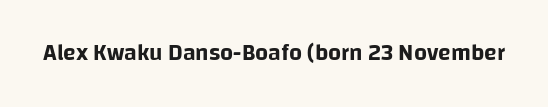
Each word holds together tightly as a unit, with standard inter-letter gaps. Posture: upright roman. The specimen omits any rule beneath the text block's lines.
